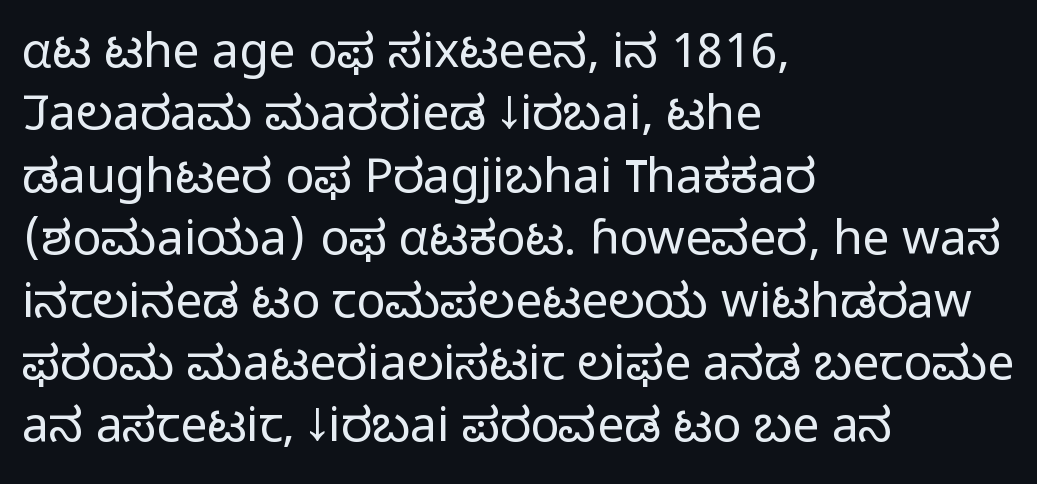
Q: Is the text bold? A: No.
Q: Is the text italic (slanted)? A: No, it is upright.
Q: Is the typeface a serif or a sans-serif typeface? A: Sans-serif.
Q: Is the text underlined? A: No.
Q: How is the paragraph aligned? A: Left-aligned.
Q: Is the spacing between letters normal or unusually wide? A: Normal.
Q: Is the spacing between lines tight, normal or loose? A: Normal.
Q: Width (condensed, normal, or wide)? A: Normal.
Q: Stroke contrast? A: Low.
Q: x-height? A: Medium.
Q: Monospaced? A: No.
